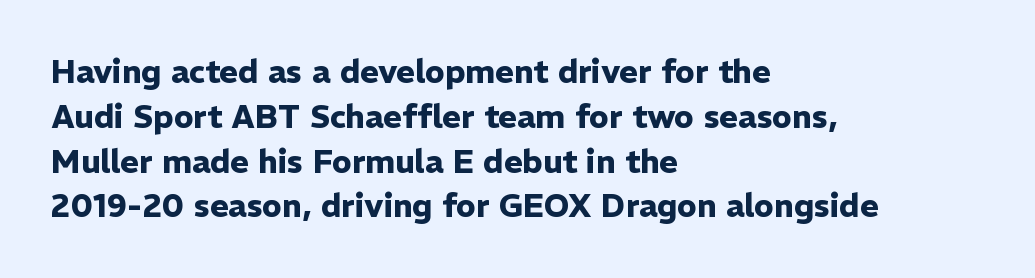
{"serif": "no", "italic": "no", "bold": "yes", "weight": "heavy", "width": "normal", "stroke_contrast": "low", "x_height": "medium", "monospaced": "no", "underline": "no", "align": "left", "line_spacing": "normal", "line_spacing_ratio": 1.4, "letter_spacing": "normal", "letter_spacing_em": 0.0, "glyph_px": 32}
